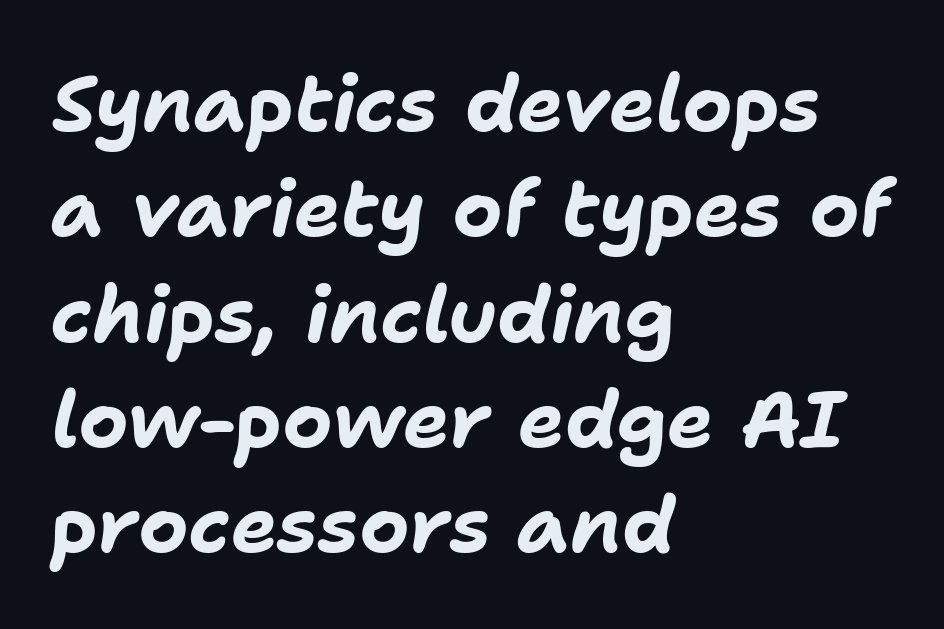
Q: Is the text bold? A: Yes.
Q: Is the text italic (slanted)? A: Yes, it leans right by about 11 degrees.
Q: Is the text underlined? A: No.
Q: How is the paragraph aligned? A: Left-aligned.
Q: Is the spacing between letters normal or unusually wide? A: Normal.
Q: Is the spacing between lines tight, normal or loose? A: Normal.
Q: Width (condensed, normal, or wide)? A: Normal.
Q: Stroke contrast? A: Low.
Q: x-height? A: Medium.
Q: Monospaced? A: No.
